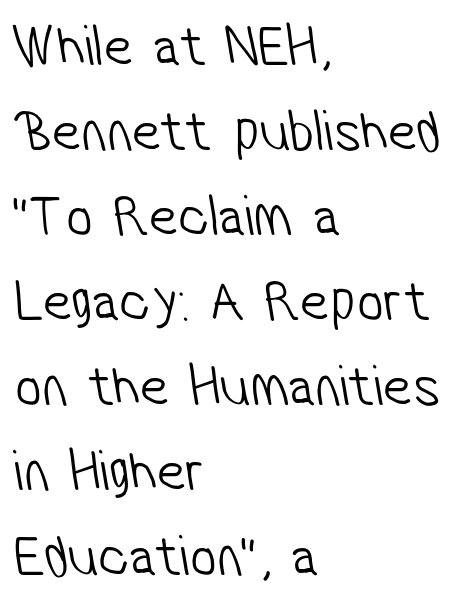
Each word holds together tightly as a unit, with standard inter-letter gaps. This is not heavy type; no bold has been used. The glyphs in this specimen are sans serif. Only glyphs here, with clear space below each row. Typeset ragged right — the left edge is the straight one.
